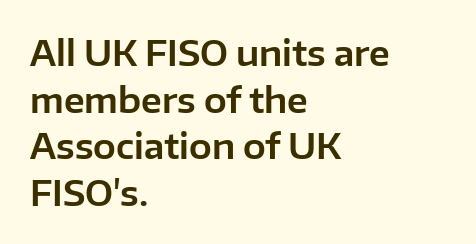
Q: Is the text italic (slanted)? A: No, it is upright.
Q: Is the typeface a serif or a sans-serif typeface? A: Sans-serif.
Q: Is the text underlined? A: No.
Q: How is the paragraph aligned? A: Left-aligned.
Q: Is the spacing between letters normal or unusually wide? A: Normal.
Q: Is the spacing between lines tight, normal or loose? A: Normal.
Q: Width (condensed, normal, or wide)? A: Normal.
Q: Stroke contrast? A: Low.
Q: x-height? A: Medium.
Q: Monospaced? A: No.
